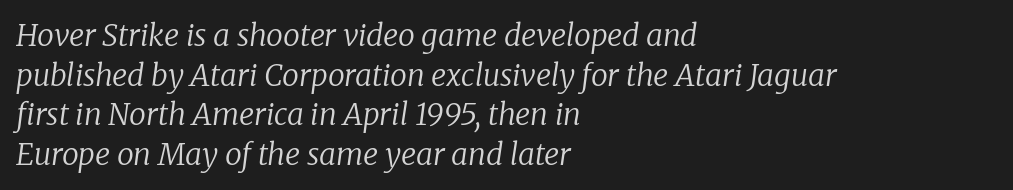
Q: Is the text bold? A: No.
Q: Is the text italic (slanted)? A: Yes, it leans right by about 8 degrees.
Q: Is the typeface a serif or a sans-serif typeface? A: Serif.
Q: Is the text underlined? A: No.
Q: How is the paragraph aligned? A: Left-aligned.
Q: Is the spacing between letters normal or unusually wide? A: Normal.
Q: Is the spacing between lines tight, normal or loose? A: Normal.
Q: Width (condensed, normal, or wide)? A: Normal.
Q: Stroke contrast? A: Low.
Q: x-height? A: Medium.
Q: Monospaced? A: No.
